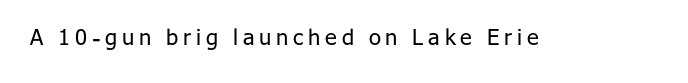
Q: Is the text bold? A: No.
Q: Is the text italic (slanted)? A: No, it is upright.
Q: Is the text underlined? A: No.
Q: Is the spacing between letters normal or unusually wide? A: Unusually wide.
